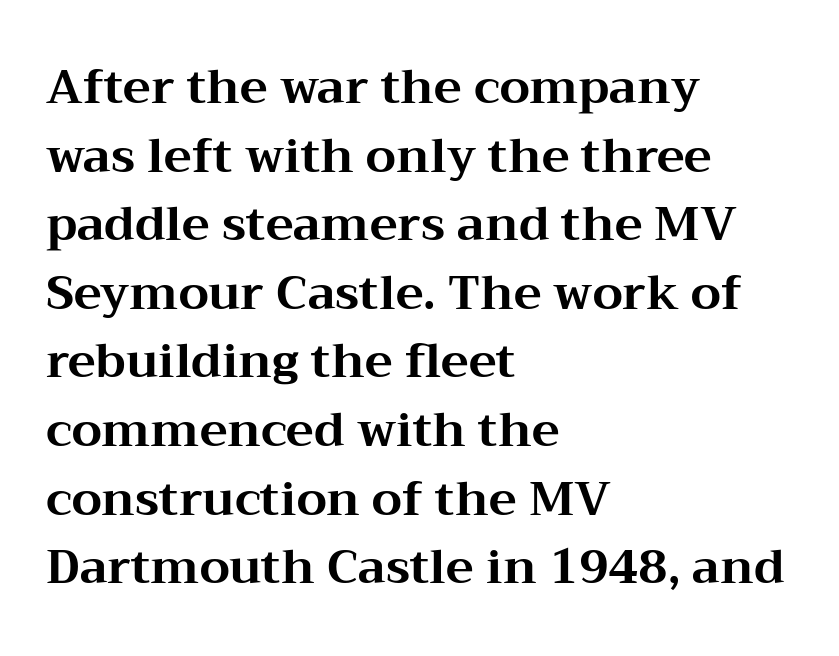
Q: Is the text bold? A: Yes.
Q: Is the text italic (slanted)? A: No, it is upright.
Q: Is the typeface a serif or a sans-serif typeface? A: Serif.
Q: Is the text underlined? A: No.
Q: How is the paragraph aligned? A: Left-aligned.
Q: Is the spacing between letters normal or unusually wide? A: Normal.
Q: Is the spacing between lines tight, normal or loose? A: Normal.
Q: Width (condensed, normal, or wide)? A: Wide.
Q: Stroke contrast? A: Medium.
Q: x-height? A: Medium.
Q: Monospaced? A: No.
